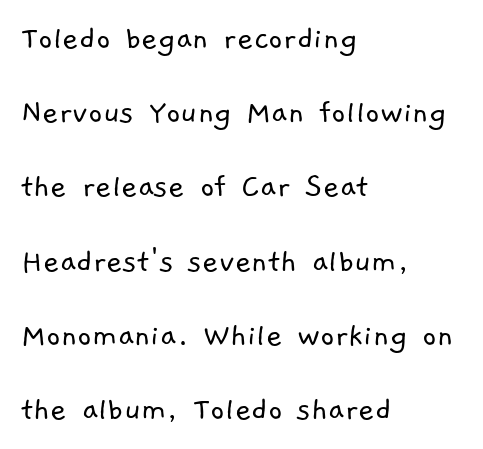
Q: Is the text bold? A: No.
Q: Is the typeface a serif or a sans-serif typeface? A: Sans-serif.
Q: Is the text underlined? A: No.
Q: How is the paragraph aligned? A: Left-aligned.
Q: Is the spacing between letters normal or unusually wide? A: Normal.
Q: Is the spacing between lines tight, normal or loose? A: Loose.
Q: Width (condensed, normal, or wide)? A: Normal.
Q: Stroke contrast? A: Low.
Q: x-height? A: Medium.
Q: Monospaced? A: No.
